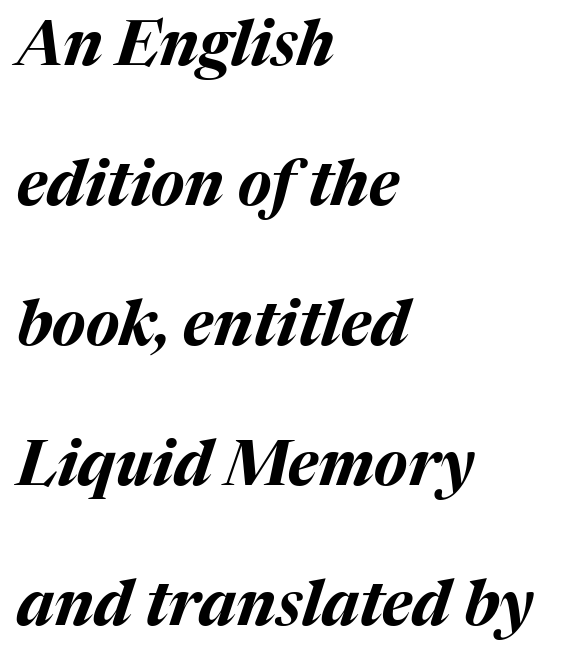
The type is set solid horizontally, with unmodified tracking. The foot of each line stays bare and open. Stroke thickness is high; the sample reads as a true bold. The rendering uses natural spacing where letterforms have individual widths. Does the lettering tilt? It does — this is italic.
